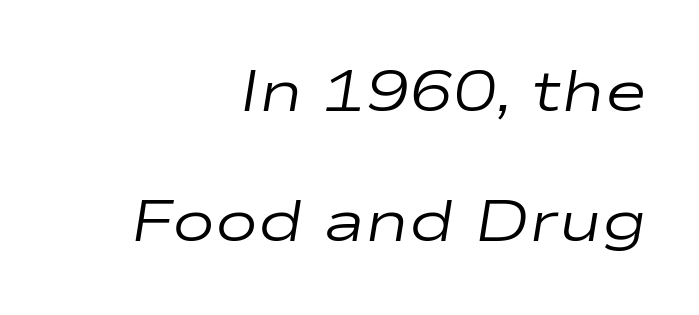
Q: Is the text bold? A: No.
Q: Is the text italic (slanted)? A: Yes, it leans right by about 9 degrees.
Q: Is the text underlined? A: No.
Q: How is the paragraph aligned? A: Right-aligned.
Q: Is the spacing between letters normal or unusually wide? A: Normal.
Q: Is the spacing between lines tight, normal or loose? A: Loose.
Q: Width (condensed, normal, or wide)? A: Wide.
Q: Stroke contrast? A: Low.
Q: x-height? A: Medium.
Q: Monospaced? A: No.
